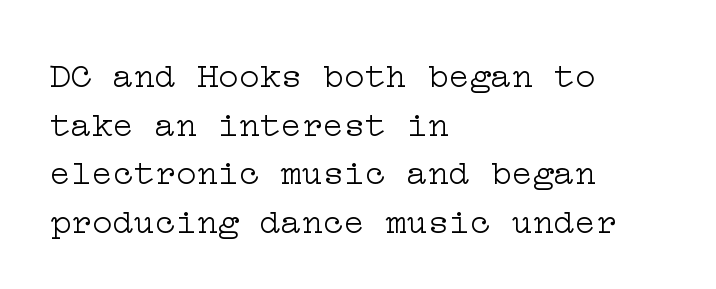
Has an underline been added? It has not. Whoever set this chose a conventional vertical rhythm. The face used here is seriffed, in the tradition of book romans. The tracking reads as untouched default to a designer's eye.
